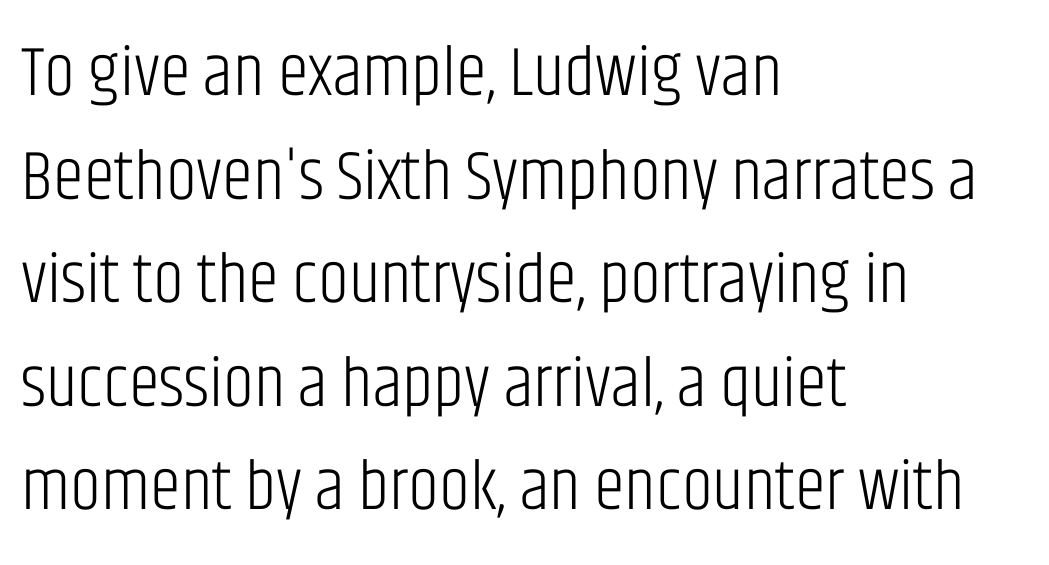
The text block is weighted toward the left margin, trailing off unevenly rightward. Short note: letters normally spaced. This reads as an unemphasized weight, regular at the heaviest. The passage shown stacks its lines at a standard gap. Unlike a traditional serif, this face leaves its strokes unadorned.
